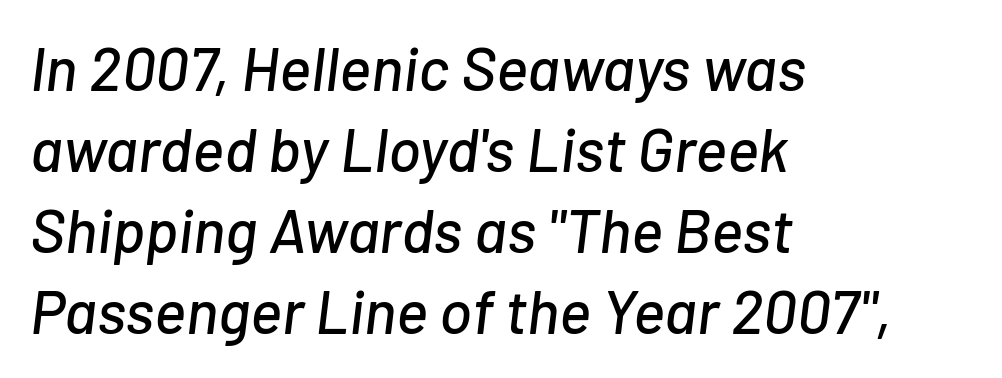
{"italic": "yes", "lean": "right", "slant_degrees": 7, "width": "normal", "stroke_contrast": "low", "x_height": "medium", "monospaced": "no", "underline": "no", "align": "left", "line_spacing": "normal", "line_spacing_ratio": 1.33, "letter_spacing": "normal", "letter_spacing_em": 0.0, "glyph_px": 61}
